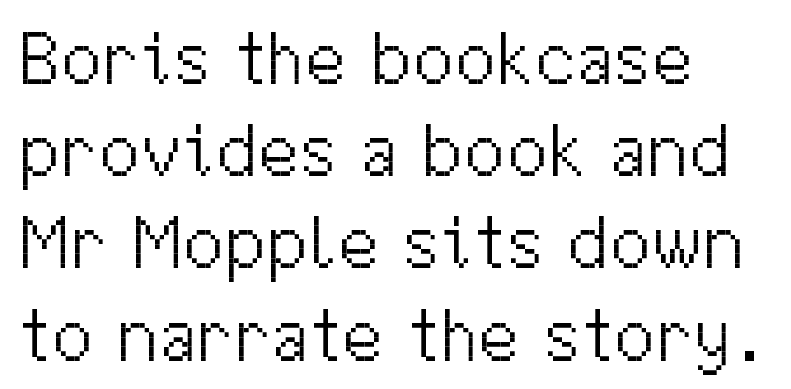
Do the characters align in a grid? No, the font is proportional. Nope, not italic — everything's standing straight. I'd call this a sans setting — the letters go barefoot. The paragraph shown leans on its left margin. Does extra space separate the letters? No, they use regular spacing.
